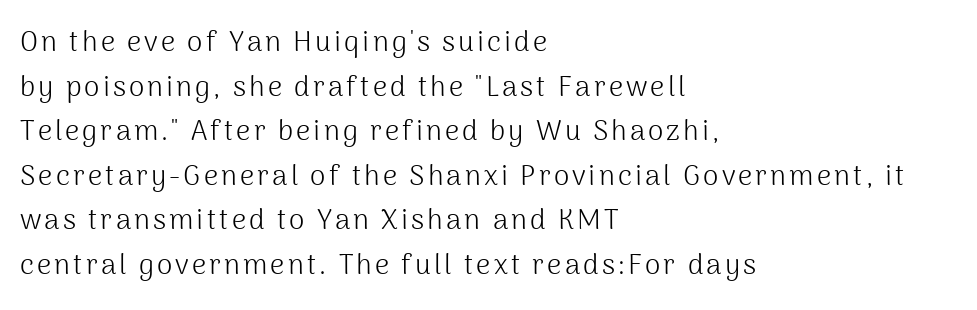
The image shows 28 px light sans-serif type, upright; set left-aligned, normal line spacing (1.59x), not underlined; medium stroke contrast and a medium x-height.
